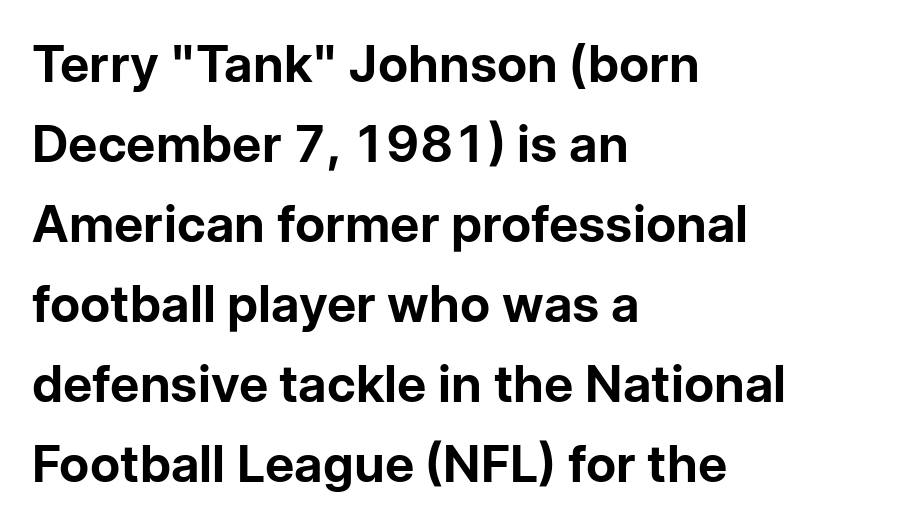
Visually the block forms a straight wall on the left and a jagged coastline on the right. Plain, unruled lines of type. These lines are rendered in a variable-pitch font. The gaps between neighbouring characters are ordinary and unremarkable. Horizontal bands of white between lines are of average thickness.
